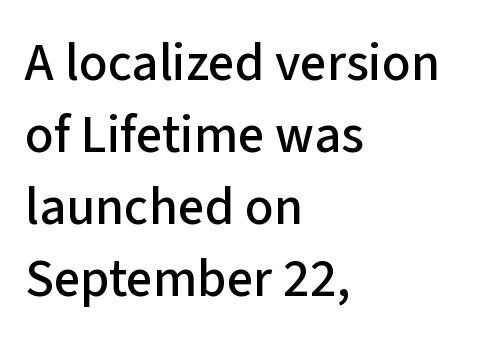
{"serif": "no", "italic": "no", "width": "normal", "stroke_contrast": "low", "x_height": "medium", "monospaced": "no", "underline": "no", "align": "left", "line_spacing": "normal", "line_spacing_ratio": 1.36, "letter_spacing": "normal", "letter_spacing_em": 0.0, "glyph_px": 53}
